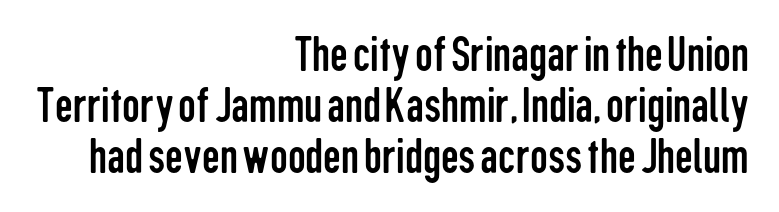
Q: Is the text bold? A: No.
Q: Is the text italic (slanted)? A: No, it is upright.
Q: Is the typeface a serif or a sans-serif typeface? A: Sans-serif.
Q: Is the text underlined? A: No.
Q: How is the paragraph aligned? A: Right-aligned.
Q: Is the spacing between letters normal or unusually wide? A: Normal.
Q: Is the spacing between lines tight, normal or loose? A: Tight.
Q: Width (condensed, normal, or wide)? A: Condensed.
Q: Stroke contrast? A: Low.
Q: x-height? A: Medium.
Q: Monospaced? A: No.
